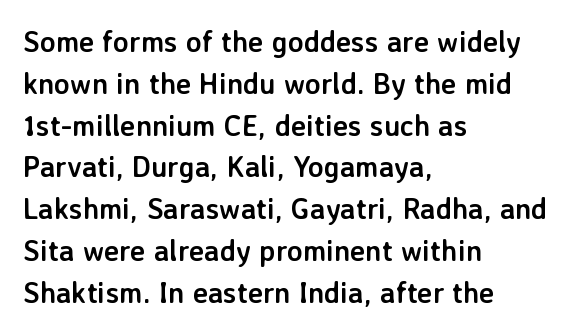
Compared with typical paragraphs, the rows here are spaced about the same. The letters stand straight up with perfectly vertical stems. The strokes are fattened all the way to bold. Nothing sits at the stroke ends, so this counts as sans-serif. The letters advance in unequal steps, a hallmark of proportional type.
